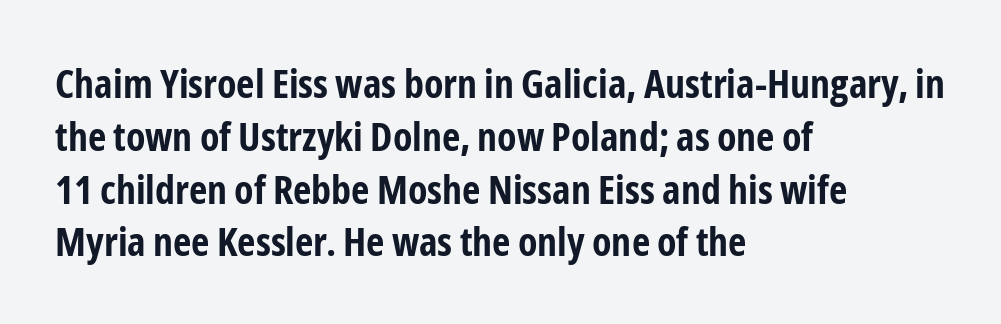
Horizontal alignment here is leftward, the default for most running prose. Check under the words: just untouched page. Default kerning and tracking; the words read as compact shapes. The letters carry no serifs — their stems end cleanly without finishing strokes. A typesetter would call this proportional, since set widths differ per character. Leading: standard.
